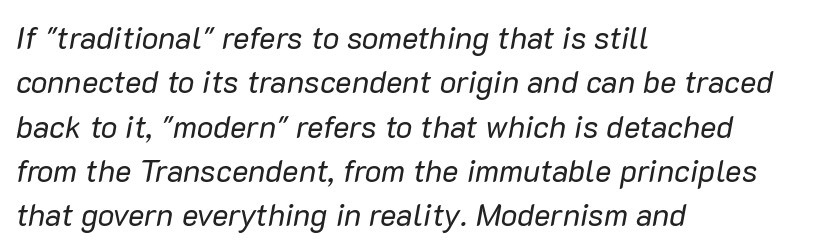
The image shows 31 px regular-weight type, italic (leaning right); set left-aligned, normal line spacing (1.43x), normal letter spacing, not underlined; low stroke contrast and a medium x-height.
